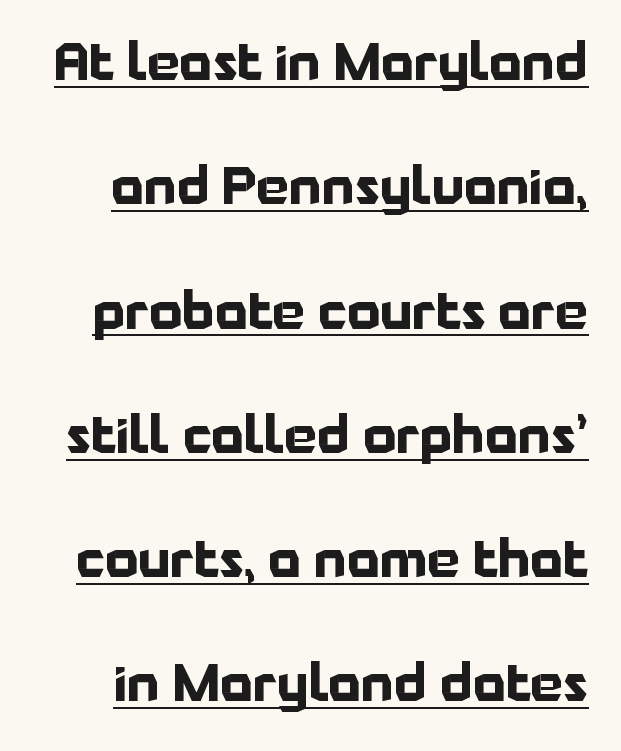
{"serif": "no", "italic": "no", "bold": "yes", "weight": "bold", "width": "normal", "stroke_contrast": "low", "x_height": "medium", "monospaced": "no", "underline": "yes", "line_spacing": "loose", "line_spacing_ratio": 2.39, "letter_spacing": "normal", "letter_spacing_em": 0.0, "glyph_px": 52}
